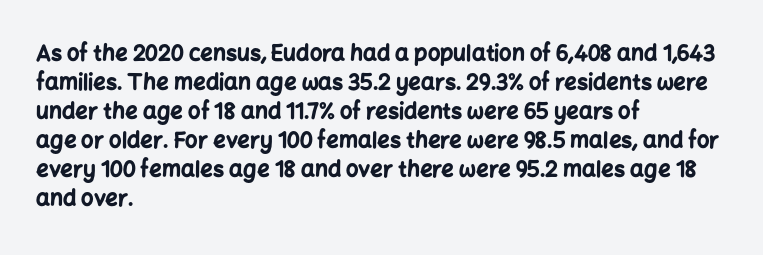
{"italic": "no", "bold": "yes", "underline": "no", "align": "left", "line_spacing": "normal", "line_spacing_ratio": 1.32, "letter_spacing": "normal", "letter_spacing_em": 0.0, "glyph_px": 22}
